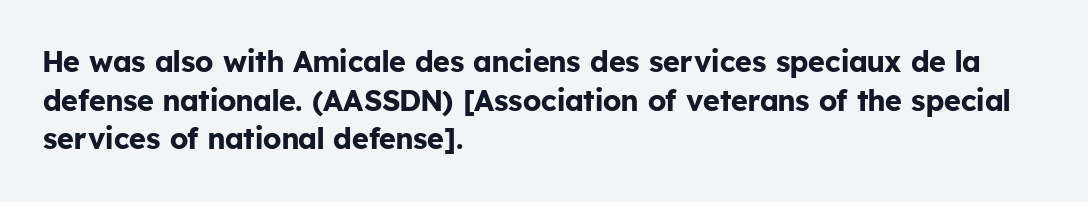
{"serif": "no", "italic": "no", "bold": "yes", "weight": "bold", "width": "normal", "stroke_contrast": "low", "x_height": "medium", "monospaced": "no", "underline": "no", "align": "left", "line_spacing": "normal", "line_spacing_ratio": 1.33, "letter_spacing": "normal", "letter_spacing_em": 0.0, "glyph_px": 29}
